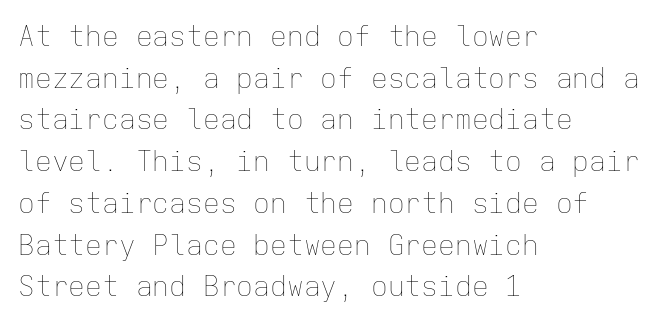
{"italic": "no", "bold": "no", "weight": "thin", "width": "normal", "stroke_contrast": "low", "x_height": "medium", "monospaced": "yes", "underline": "no", "align": "left", "line_spacing": "normal", "line_spacing_ratio": 1.49, "letter_spacing": "normal", "letter_spacing_em": 0.0, "glyph_px": 28}
